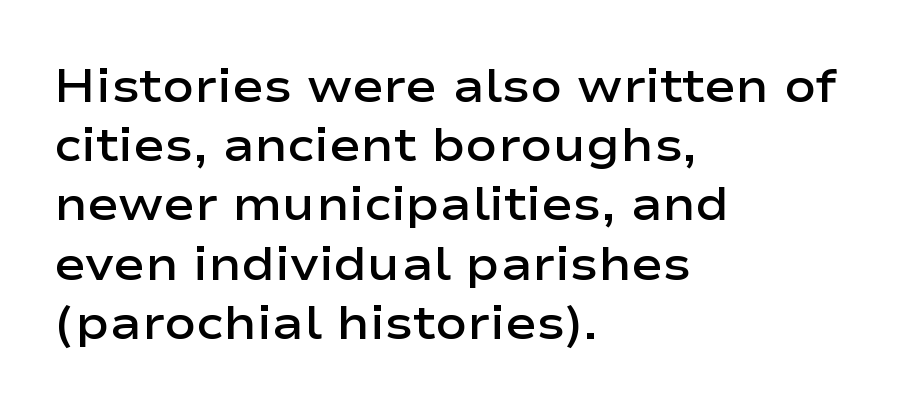
Tracking value appears to be zero — textbook default spacing. Does the lettering tilt? It doesn't — this is upright. Which margin do the lines hug? The left one — the right edge is uneven. Each letter keeps its own natural width here, so spacing adapts to shape.
